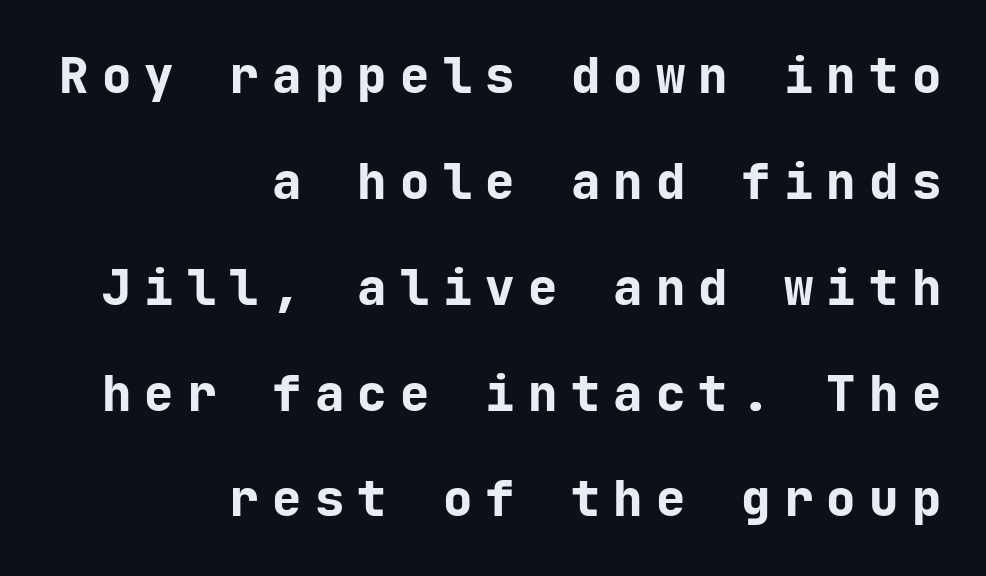
Here the designer chose a console-style face with uniform glyph widths. Honestly, there is no underline to notice here at all. Vertically, the passage feels expansive, rows floating well apart. The specimen reads as upright at a glance.
